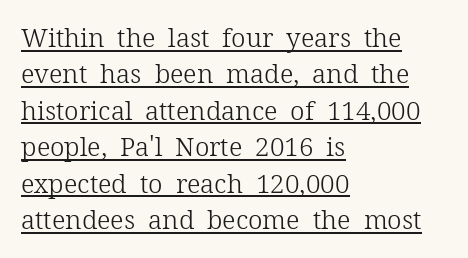
{"italic": "no", "bold": "no", "underline": "yes", "align": "left", "line_spacing": "normal", "line_spacing_ratio": 1.4, "letter_spacing": "normal", "letter_spacing_em": 0.0, "glyph_px": 26}
